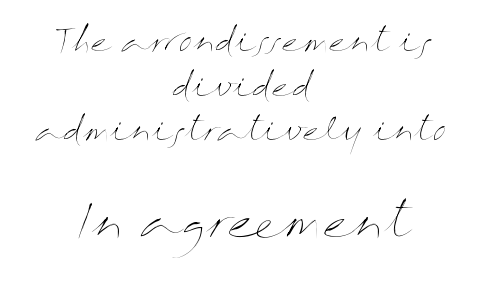
Q: Is the text bold? A: No.
Q: Is the text italic (slanted)? A: Yes.
Q: Is the text underlined? A: No.
Q: How is the paragraph aligned? A: Centered.
Q: Is the spacing between letters normal or unusually wide? A: Normal.
Q: Is the spacing between lines tight, normal or loose? A: Normal.
Q: Which block of text is set in a larger size, the first (top) or the second (bottom)? A: The second (bottom) one.
Q: Width (condensed, normal, or wide)? A: Wide.
Q: Stroke contrast? A: Medium.
Q: x-height? A: Medium.
Q: Monospaced? A: No.
